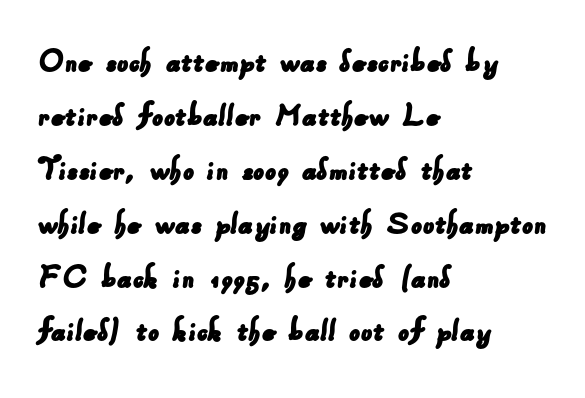
{"serif": "no", "width": "normal", "stroke_contrast": "low", "x_height": "small", "monospaced": "no", "underline": "no", "align": "left", "line_spacing": "normal", "line_spacing_ratio": 1.54, "letter_spacing": "normal", "letter_spacing_em": 0.0, "glyph_px": 35}
